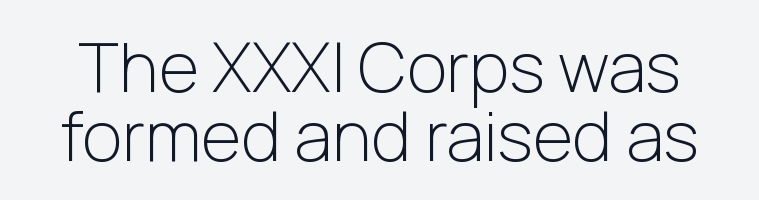
Does the lettering tilt? It doesn't — this is upright. Only glyphs here, with clear space below each row. What's the leading like? Squeezed, with rows nearly overlapping. Letter spacing: default.
